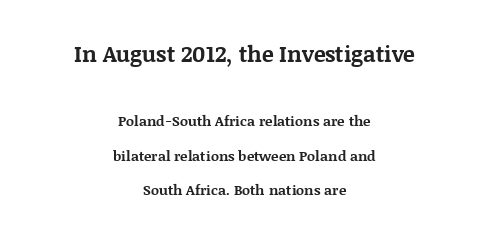
Q: Is the text bold? A: Yes.
Q: Is the text italic (slanted)? A: No, it is upright.
Q: Is the text underlined? A: No.
Q: How is the paragraph aligned? A: Centered.
Q: Is the spacing between letters normal or unusually wide? A: Normal.
Q: Is the spacing between lines tight, normal or loose? A: Loose.
Q: Which block of text is set in a larger size, the first (top) or the second (bottom)? A: The first (top) one.
